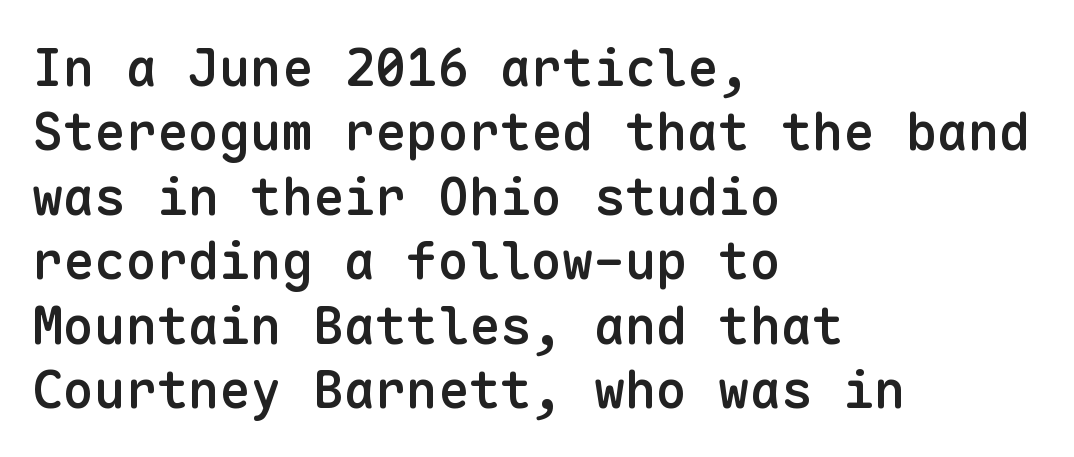
{"serif": "no", "italic": "no", "bold": "semi", "weight": "semibold", "width": "normal", "stroke_contrast": "low", "x_height": "medium", "monospaced": "yes", "underline": "no", "align": "left", "line_spacing_ratio": 1.24, "letter_spacing": "normal", "letter_spacing_em": 0.0, "glyph_px": 52}
